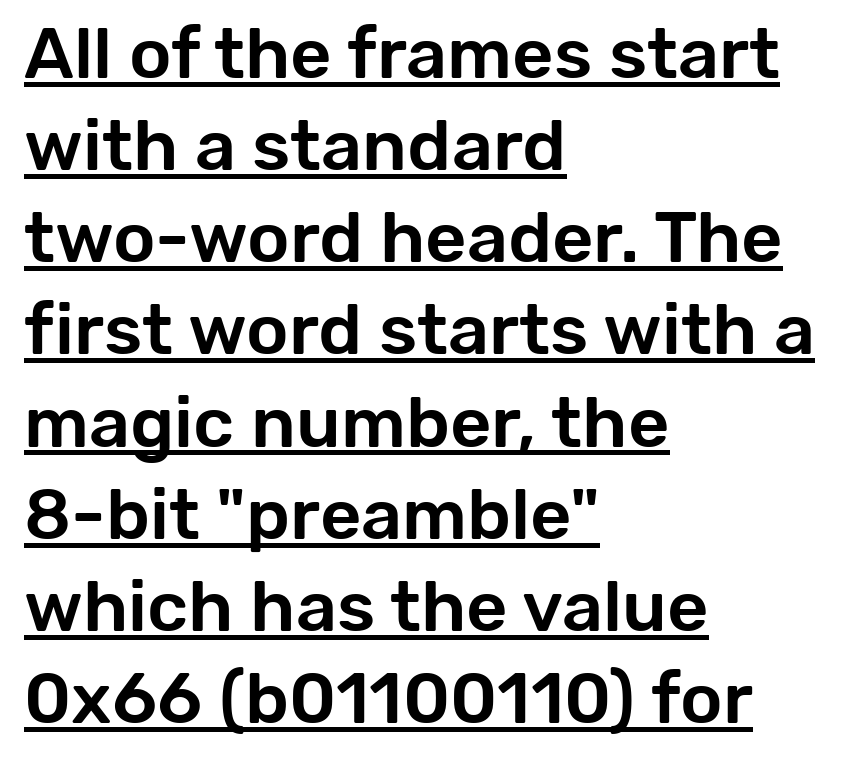
The image shows 72 px sans-serif type, upright; set left-aligned, normal line spacing (1.28x), normal letter spacing, underlined; low stroke contrast and a medium x-height.
